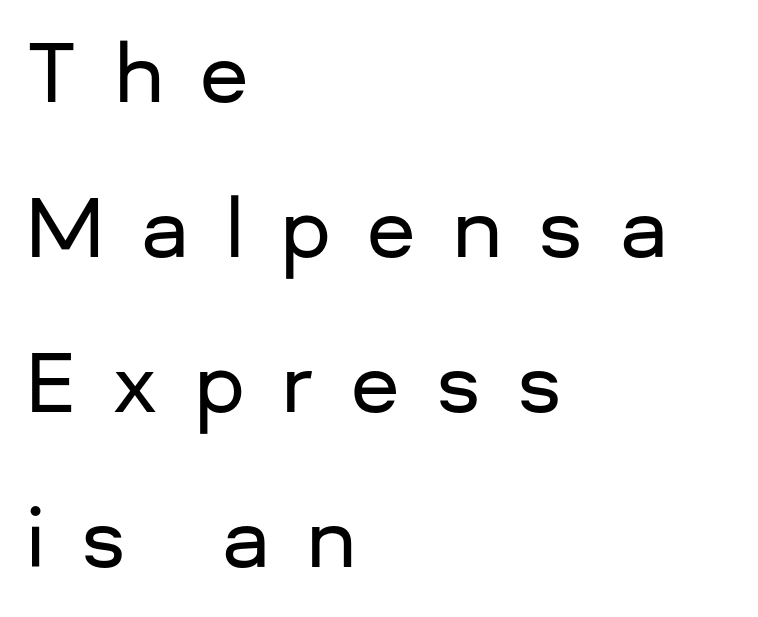
Q: Is the text italic (slanted)? A: No, it is upright.
Q: Is the typeface a serif or a sans-serif typeface? A: Sans-serif.
Q: Is the text underlined? A: No.
Q: How is the paragraph aligned? A: Left-aligned.
Q: Is the spacing between letters normal or unusually wide? A: Unusually wide.
Q: Is the spacing between lines tight, normal or loose? A: Loose.
Q: Width (condensed, normal, or wide)? A: Normal.
Q: Stroke contrast? A: Low.
Q: x-height? A: Medium.
Q: Monospaced? A: No.
